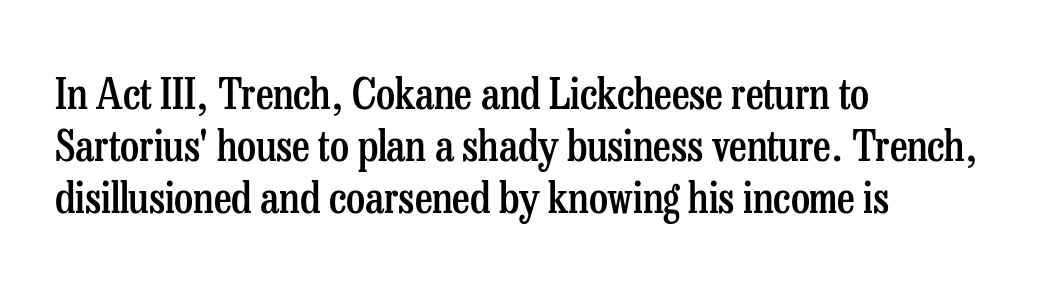
Q: Is the text bold? A: Semi-bold.
Q: Is the text italic (slanted)? A: No, it is upright.
Q: Is the typeface a serif or a sans-serif typeface? A: Serif.
Q: Is the text underlined? A: No.
Q: How is the paragraph aligned? A: Left-aligned.
Q: Is the spacing between letters normal or unusually wide? A: Normal.
Q: Width (condensed, normal, or wide)? A: Condensed.
Q: Stroke contrast? A: Low.
Q: x-height? A: Medium.
Q: Monospaced? A: No.
